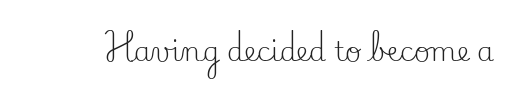
Q: Is the text bold? A: No.
Q: Is the text italic (slanted)? A: No, it is upright.
Q: Is the text underlined? A: No.
Q: Is the spacing between letters normal or unusually wide? A: Normal.
